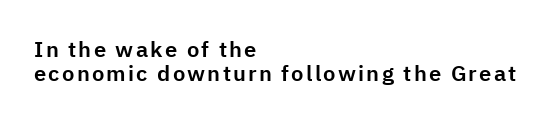
The image shows 22 px text type, upright; set left-aligned, tight line spacing (1.11x), not underlined.
